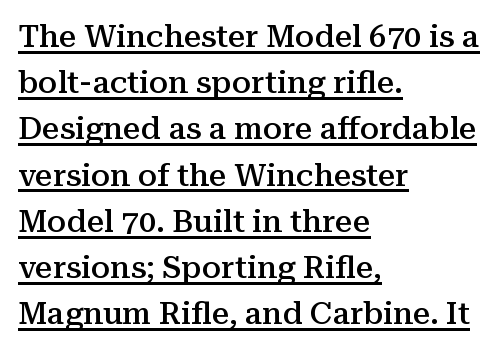
There is no visible air inserted between adjacent glyphs. Descenders here cross a horizontal rule under the line. A semibold gives these letters moderate extra thickness, short of bold. Line beginnings align vertically; line endings do not. Each new line begins a customary step beneath the previous one. These lines are rendered in a variable-pitch font.
